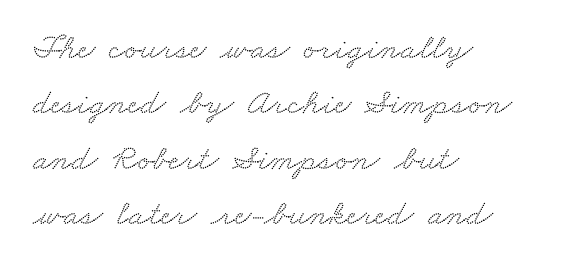
The image shows 36 px wide serif type; set left-aligned, normal line spacing (1.54x), normal letter spacing, not underlined; medium stroke contrast and a small x-height.
